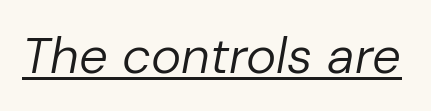
{"italic": "yes", "lean": "right", "slant_degrees": 10, "bold": "no", "weight": "regular", "width": "normal", "stroke_contrast": "low", "x_height": "medium", "monospaced": "no", "underline": "yes", "letter_spacing": "normal", "letter_spacing_em": 0.0, "glyph_px": 51}
